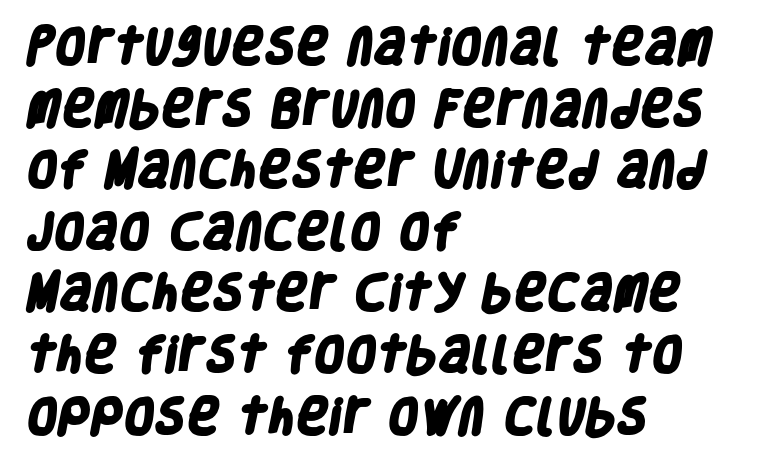
Character widths vary here, with narrow letters taking less room than wide ones. The type family on display is of the sans-serif kind. Compared with a centered layout, this one pins lines to the left instead. The foot of each line stays bare and open. In terms of letterspacing, this is plain default setting.
